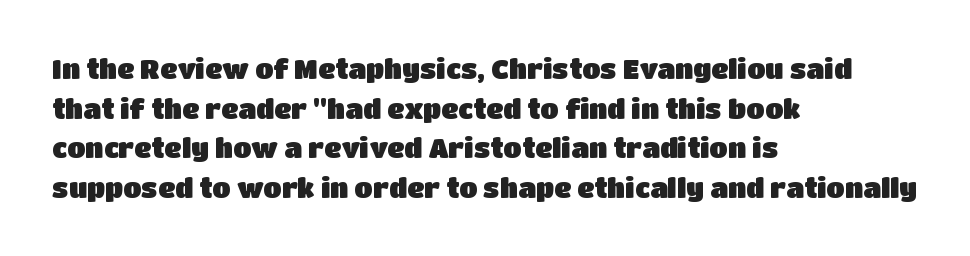
Q: Is the text italic (slanted)? A: No, it is upright.
Q: Is the text underlined? A: No.
Q: How is the paragraph aligned? A: Left-aligned.
Q: Is the spacing between letters normal or unusually wide? A: Normal.
Q: Is the spacing between lines tight, normal or loose? A: Normal.
